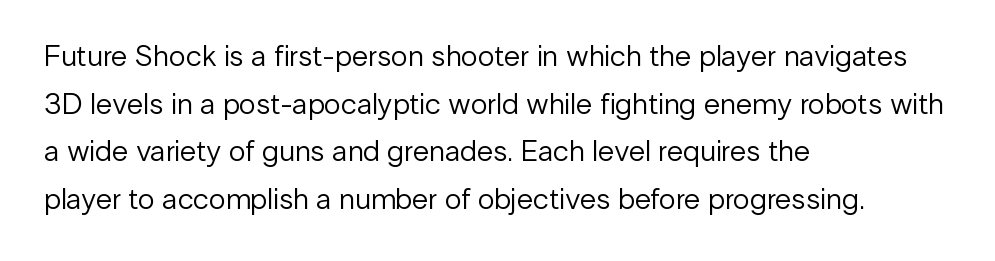
The image shows 30 px regular-weight sans-serif type, upright; set left-aligned, normal line spacing (1.59x), normal letter spacing, not underlined; low stroke contrast and a medium x-height.
